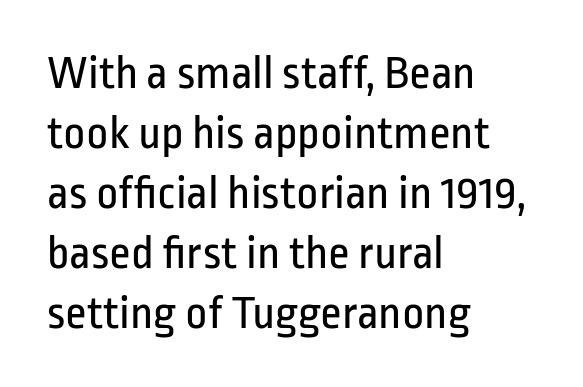
Q: Is the text bold? A: No.
Q: Is the text italic (slanted)? A: No, it is upright.
Q: Is the typeface a serif or a sans-serif typeface? A: Sans-serif.
Q: Is the text underlined? A: No.
Q: How is the paragraph aligned? A: Left-aligned.
Q: Is the spacing between letters normal or unusually wide? A: Normal.
Q: Is the spacing between lines tight, normal or loose? A: Normal.
Q: Width (condensed, normal, or wide)? A: Condensed.
Q: Stroke contrast? A: Low.
Q: x-height? A: Medium.
Q: Monospaced? A: No.
